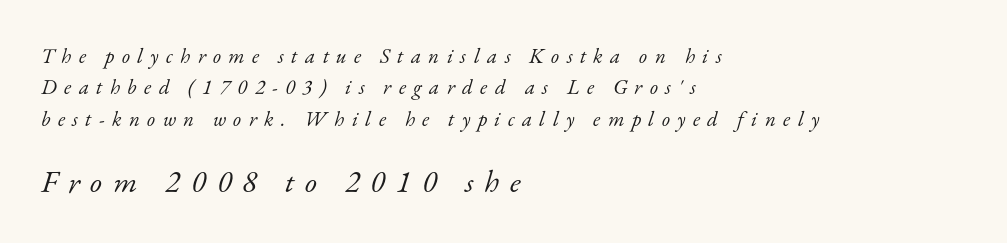
Visually, the bottom section dominates because its glyphs are scaled up. Words appear elongated and porous because spacing is wide. The font sits on the lighter half of the weight spectrum, regular included. The vertical gap from one line to the next is medium. The passage shown is not underscored anywhere.
